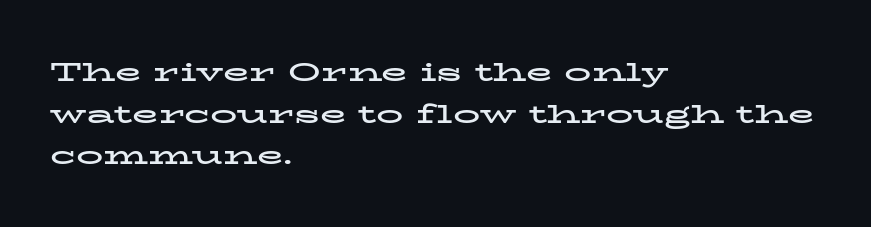
Q: Is the text bold? A: Yes.
Q: Is the text italic (slanted)? A: No, it is upright.
Q: Is the text underlined? A: No.
Q: How is the paragraph aligned? A: Left-aligned.
Q: Is the spacing between letters normal or unusually wide? A: Normal.
Q: Is the spacing between lines tight, normal or loose? A: Normal.
